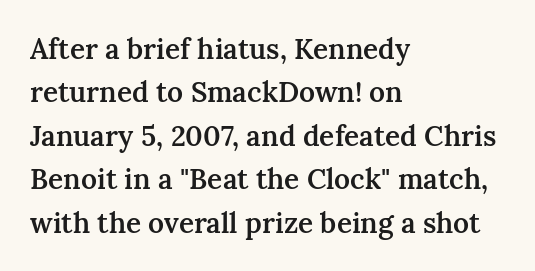
Q: Is the text bold? A: Semi-bold.
Q: Is the text italic (slanted)? A: No, it is upright.
Q: Is the typeface a serif or a sans-serif typeface? A: Serif.
Q: Is the text underlined? A: No.
Q: How is the paragraph aligned? A: Left-aligned.
Q: Is the spacing between letters normal or unusually wide? A: Normal.
Q: Is the spacing between lines tight, normal or loose? A: Normal.
Q: Width (condensed, normal, or wide)? A: Normal.
Q: Stroke contrast? A: Medium.
Q: x-height? A: Medium.
Q: Monospaced? A: No.
